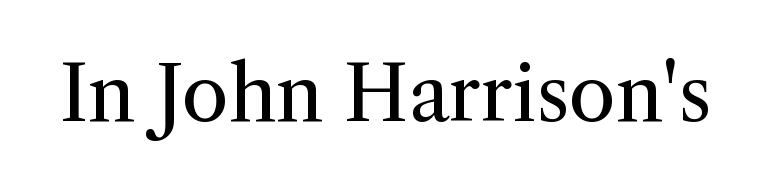
Q: Is the text bold? A: No.
Q: Is the text italic (slanted)? A: No, it is upright.
Q: Is the typeface a serif or a sans-serif typeface? A: Serif.
Q: Is the text underlined? A: No.
Q: Is the spacing between letters normal or unusually wide? A: Normal.
Q: Width (condensed, normal, or wide)? A: Normal.
Q: Stroke contrast? A: Medium.
Q: x-height? A: Medium.
Q: Monospaced? A: No.
